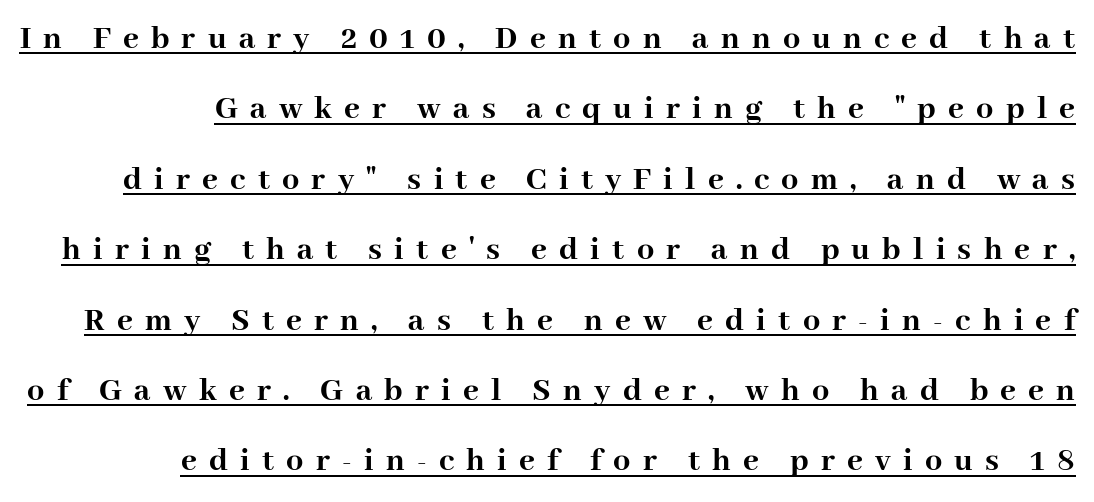
Interline gaps are noticeably wide in this sample. This sample has the flowing, uneven cadence of proportional lettering. Unlike a clean sans, this face finishes its strokes with serifs. Caption: lettering with a line underneath. The lettering holds an erect, upright posture throughout.
